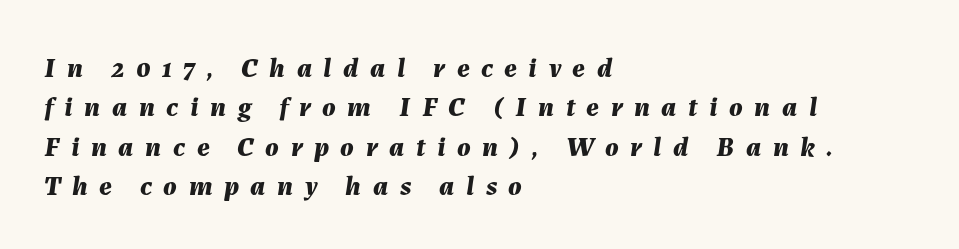
The image shows 28 px bold type, italic (leaning right); set left-aligned, normal line spacing (1.41x), unusually wide letter spacing (+0.41 em), not underlined; medium stroke contrast and a medium x-height.
